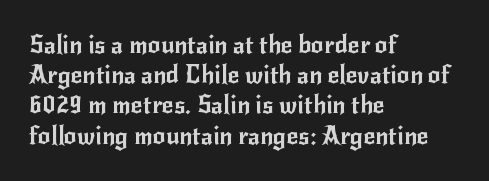
{"italic": "no", "underline": "no", "align": "left", "line_spacing_ratio": 1.21, "letter_spacing": "normal", "letter_spacing_em": 0.0, "glyph_px": 25}
